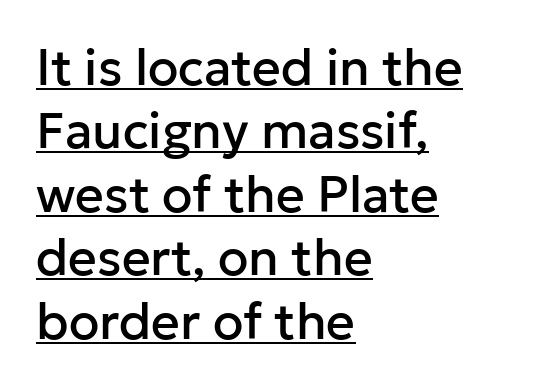
The rendering shows plain stroke endings on the letterforms — a sans-serif design. Every character sits straight up, as roman type does. Proportional: the letters do not fall into vertical columns. Inter-character spacing is left at the font's built-in metrics. Which margin do the lines hug? The left one — the right edge is uneven. Evenly set lines give the paragraph a standard silhouette.
